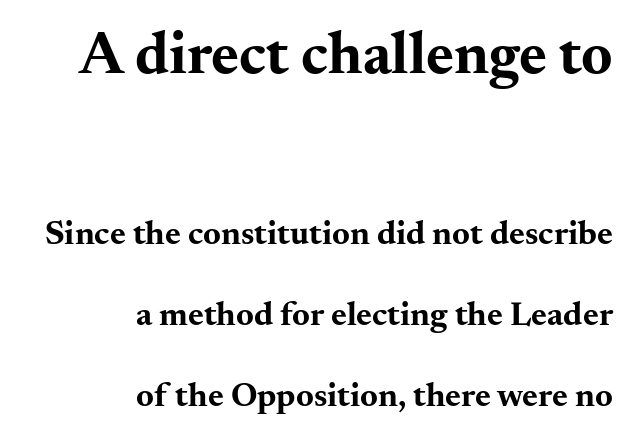
The image shows 60 px bold, wide serif type, upright; set right-aligned, loose line spacing (2.38x), normal letter spacing, not underlined; the first (top) block is 1.76x larger; medium stroke contrast and a small x-height.
